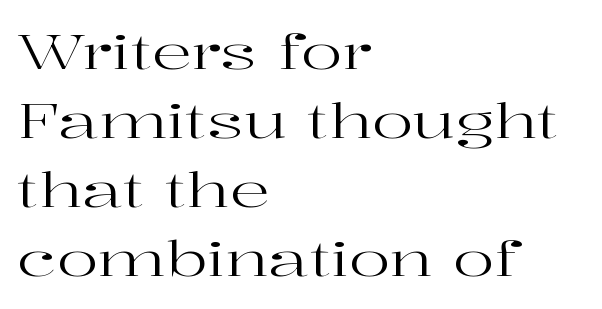
Ink coverage per letter is moderate at most. The vertical gap from one line to the next is medium. Think of a printed novel: that variable character pitch is what you see here. How are the letters spaced? Ordinarily, with no added tracking.
